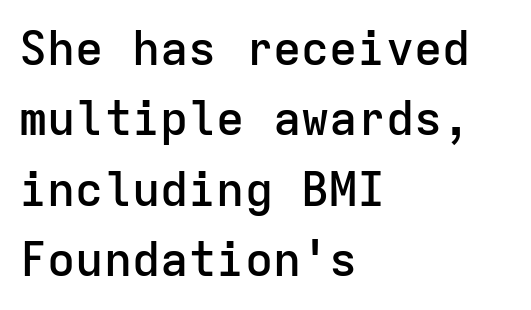
{"serif": "no", "italic": "no", "bold": "semi", "weight": "semibold", "width": "normal", "stroke_contrast": "low", "x_height": "medium", "monospaced": "yes", "underline": "no", "align": "left", "line_spacing": "normal", "line_spacing_ratio": 1.5, "letter_spacing": "normal", "letter_spacing_em": 0.0, "glyph_px": 47}
